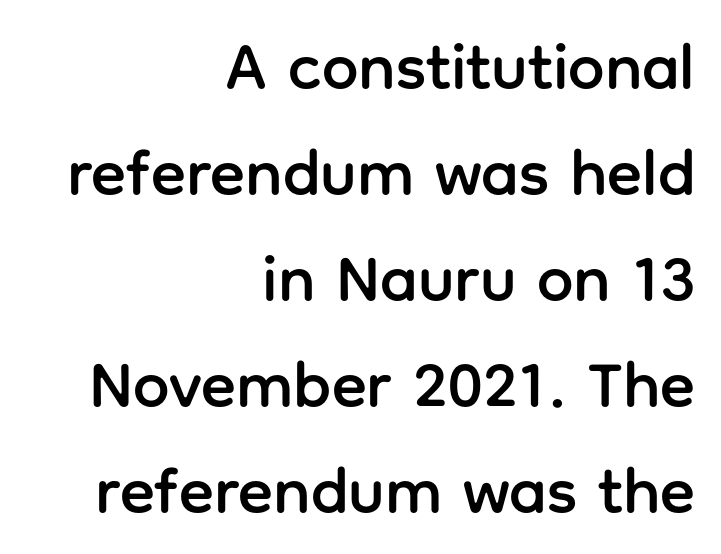
{"serif": "no", "italic": "no", "width": "normal", "stroke_contrast": "low", "x_height": "medium", "monospaced": "no", "underline": "no", "align": "right", "line_spacing": "normal", "line_spacing_ratio": 1.63, "letter_spacing": "normal", "letter_spacing_em": 0.0, "glyph_px": 65}
